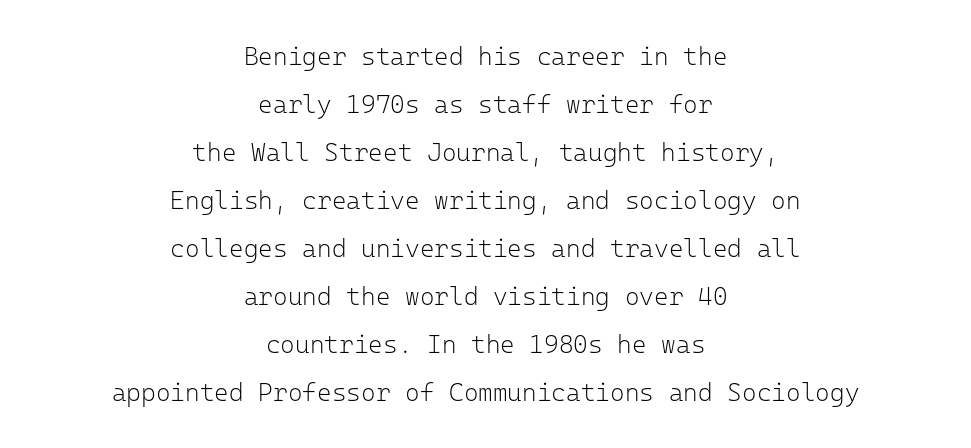
The image shows 25 px text type, upright; set centered, loose line spacing (1.92x), normal letter spacing, not underlined.
